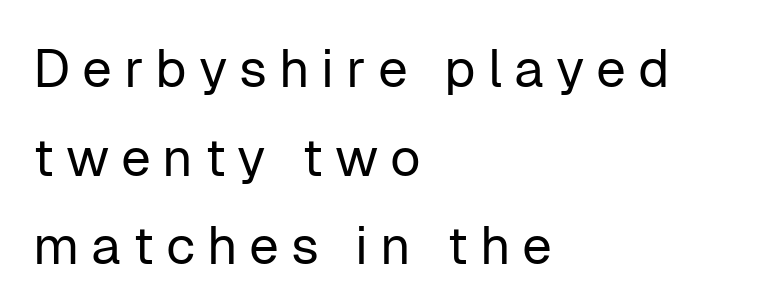
{"serif": "no", "italic": "no", "bold": "no", "weight": "regular", "width": "normal", "stroke_contrast": "low", "x_height": "medium", "monospaced": "no", "underline": "no", "align": "left", "line_spacing": "normal", "line_spacing_ratio": 1.67, "letter_spacing": "wide", "letter_spacing_em": 0.22, "glyph_px": 53}
